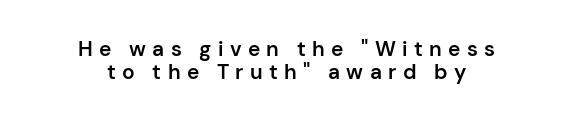
Q: Is the text bold? A: Semi-bold.
Q: Is the text italic (slanted)? A: No, it is upright.
Q: Is the text underlined? A: No.
Q: How is the paragraph aligned? A: Centered.
Q: Is the spacing between letters normal or unusually wide? A: Unusually wide.
Q: Is the spacing between lines tight, normal or loose? A: Tight.
